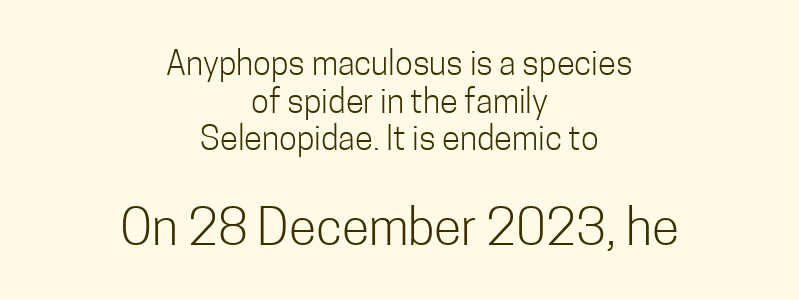
Q: Is the text bold? A: No.
Q: Is the text italic (slanted)? A: No, it is upright.
Q: Is the typeface a serif or a sans-serif typeface? A: Sans-serif.
Q: Is the text underlined? A: No.
Q: How is the paragraph aligned? A: Centered.
Q: Is the spacing between letters normal or unusually wide? A: Normal.
Q: Is the spacing between lines tight, normal or loose? A: Tight.
Q: Which block of text is set in a larger size, the first (top) or the second (bottom)? A: The second (bottom) one.
Q: Width (condensed, normal, or wide)? A: Condensed.
Q: Stroke contrast? A: Low.
Q: x-height? A: Medium.
Q: Monospaced? A: No.
